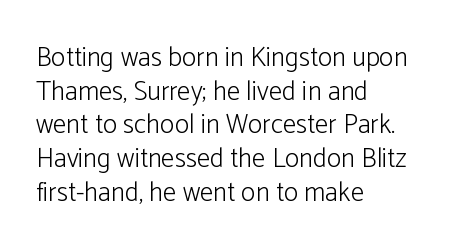
The image shows 27 px text type, upright; set left-aligned, normal line spacing (1.25x), normal letter spacing, not underlined.
